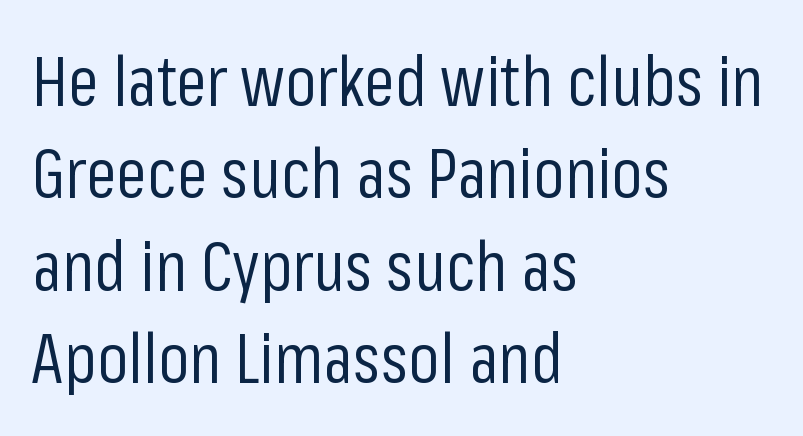
Q: Is the text bold? A: No.
Q: Is the text italic (slanted)? A: No, it is upright.
Q: Is the typeface a serif or a sans-serif typeface? A: Sans-serif.
Q: Is the text underlined? A: No.
Q: How is the paragraph aligned? A: Left-aligned.
Q: Is the spacing between letters normal or unusually wide? A: Normal.
Q: Is the spacing between lines tight, normal or loose? A: Normal.
Q: Width (condensed, normal, or wide)? A: Condensed.
Q: Stroke contrast? A: Low.
Q: x-height? A: Medium.
Q: Monospaced? A: No.
